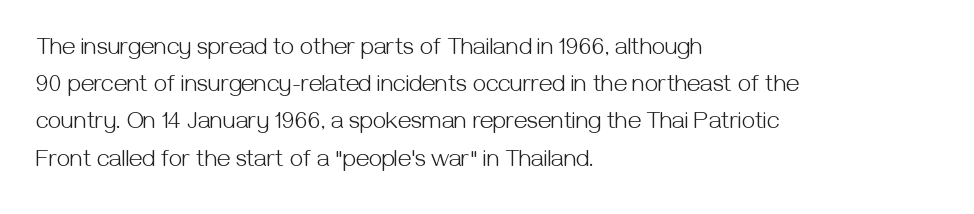
{"italic": "no", "bold": "no", "underline": "no", "align": "left", "line_spacing": "normal", "line_spacing_ratio": 1.55, "letter_spacing": "normal", "letter_spacing_em": 0.0, "glyph_px": 24}
